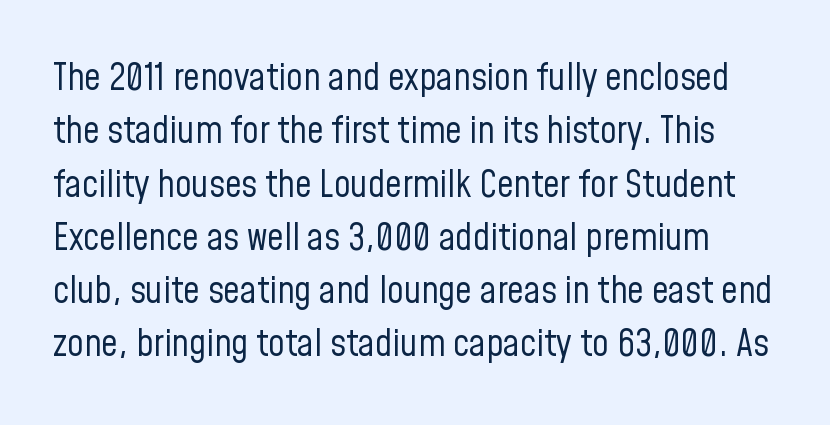
The rendering uses a moderate line-height, typical for paragraphs. The rendering uses natural spacing where letterforms have individual widths. Decoration check: the copy has no underline. Does extra space separate the letters? No, they use regular spacing. The letters look calm and open, with moderate or lighter stems. Classification — sans serif.
